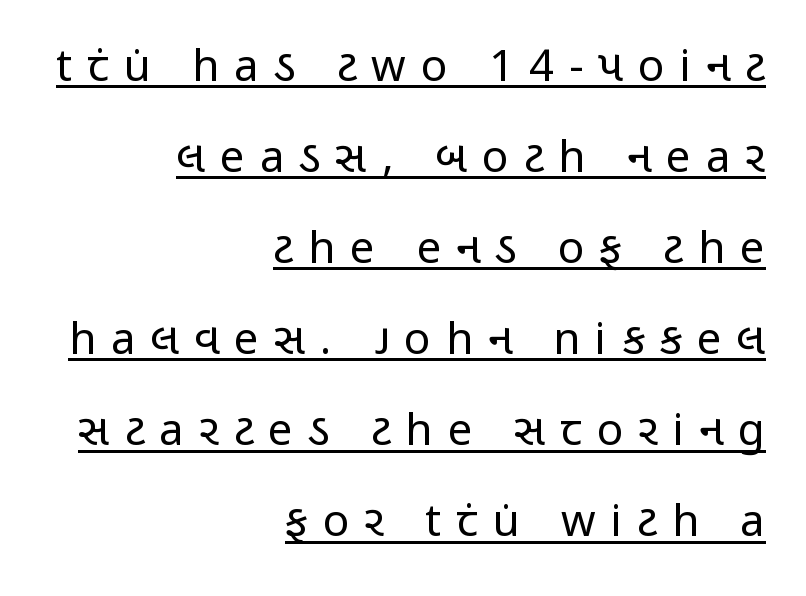
The image shows 44 px regular-weight, condensed sans-serif type, upright; set right-aligned, loose line spacing (2.07x), unusually wide letter spacing (+0.34 em), underlined; low stroke contrast and a medium x-height.
